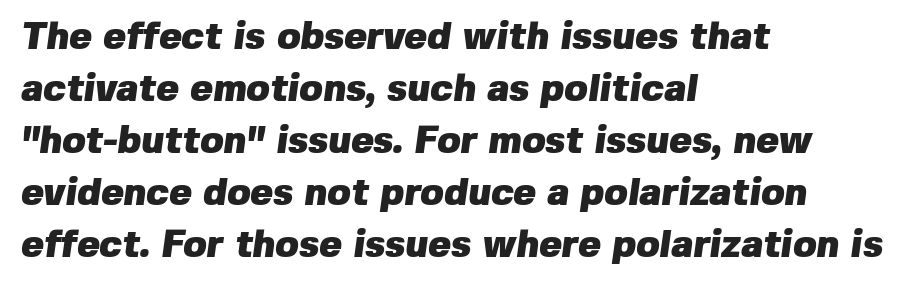
Q: Is the text bold? A: Yes.
Q: Is the typeface a serif or a sans-serif typeface? A: Sans-serif.
Q: Is the text underlined? A: No.
Q: How is the paragraph aligned? A: Left-aligned.
Q: Is the spacing between letters normal or unusually wide? A: Normal.
Q: Is the spacing between lines tight, normal or loose? A: Normal.
Q: Width (condensed, normal, or wide)? A: Normal.
Q: Stroke contrast? A: Low.
Q: x-height? A: Medium.
Q: Monospaced? A: No.
